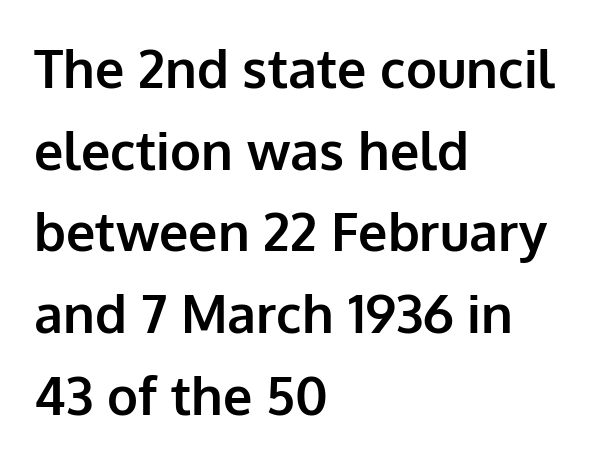
The words here are not underlined. Varying glyph widths throughout — classic text-font behaviour. Observe the absence of serifs on each vertical stroke in this sample. Whoever set this chose a conventional vertical rhythm. A dark, heavy texture on the line: the type is bold.
